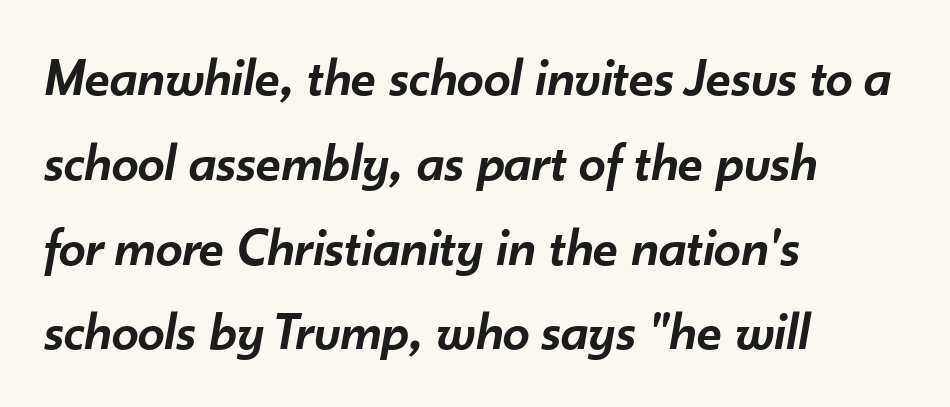
{"italic": "yes", "lean": "right", "slant_degrees": 10, "bold": "semi", "weight": "semibold", "width": "normal", "stroke_contrast": "low", "x_height": "small", "monospaced": "no", "underline": "no", "align": "left", "line_spacing": "normal", "line_spacing_ratio": 1.57, "letter_spacing": "normal", "letter_spacing_em": 0.0, "glyph_px": 54}
